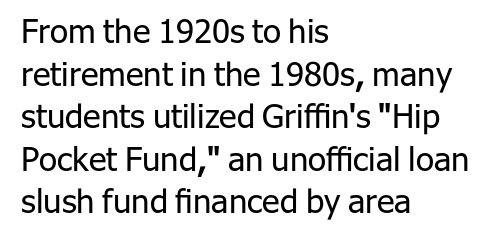
The image shows 33 px regular-weight sans-serif type, upright; set left-aligned, normal line spacing (1.29x), normal letter spacing, not underlined; low stroke contrast and a medium x-height.
